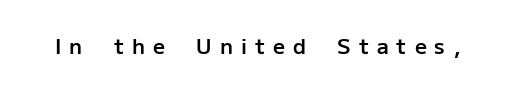
Q: Is the text bold? A: Semi-bold.
Q: Is the text italic (slanted)? A: No, it is upright.
Q: Is the text underlined? A: No.
Q: Is the spacing between letters normal or unusually wide? A: Unusually wide.
